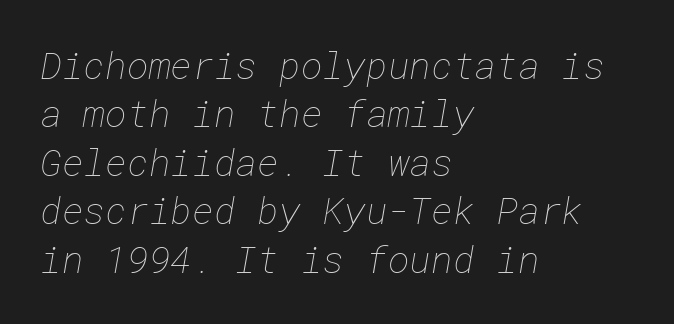
Spacing between characters is what you'd get straight out of the box. Clear beneath every line of the passage. Each stroke keeps to a modest, everyday thickness or less. The rendering anchors every line to the left-hand side. The passage shown stacks its lines at a standard gap.
